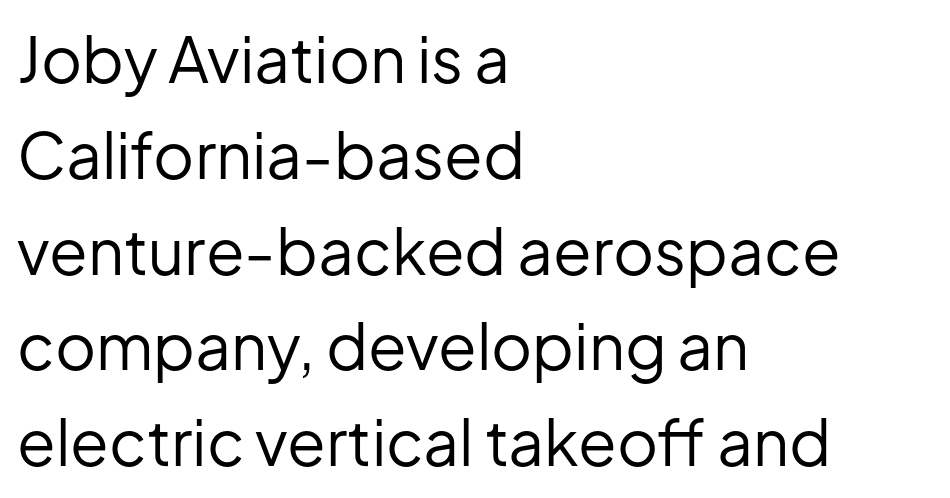
Q: Is the text bold? A: No.
Q: Is the text italic (slanted)? A: No, it is upright.
Q: Is the typeface a serif or a sans-serif typeface? A: Sans-serif.
Q: Is the text underlined? A: No.
Q: How is the paragraph aligned? A: Left-aligned.
Q: Is the spacing between letters normal or unusually wide? A: Normal.
Q: Is the spacing between lines tight, normal or loose? A: Normal.
Q: Width (condensed, normal, or wide)? A: Normal.
Q: Stroke contrast? A: Low.
Q: x-height? A: Medium.
Q: Monospaced? A: No.
